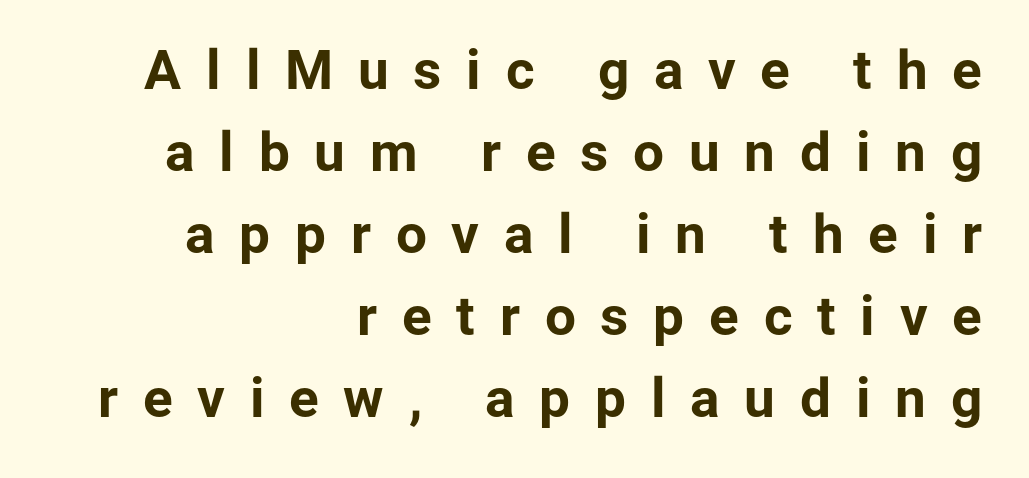
Q: Is the text bold? A: Yes.
Q: Is the text italic (slanted)? A: No, it is upright.
Q: Is the typeface a serif or a sans-serif typeface? A: Sans-serif.
Q: Is the text underlined? A: No.
Q: How is the paragraph aligned? A: Right-aligned.
Q: Is the spacing between letters normal or unusually wide? A: Unusually wide.
Q: Is the spacing between lines tight, normal or loose? A: Normal.
Q: Width (condensed, normal, or wide)? A: Normal.
Q: Stroke contrast? A: Low.
Q: x-height? A: Medium.
Q: Monospaced? A: No.
